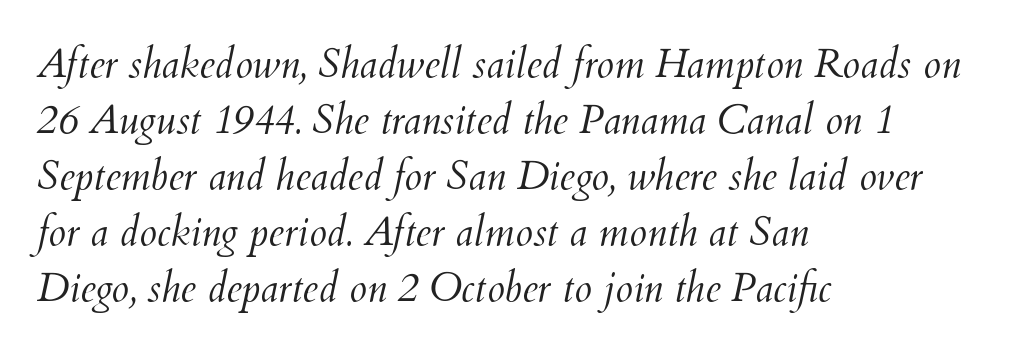
The image shows 40 px light type, italic (leaning right); set left-aligned, normal line spacing (1.4x), normal letter spacing, not underlined; medium stroke contrast and a small x-height.
